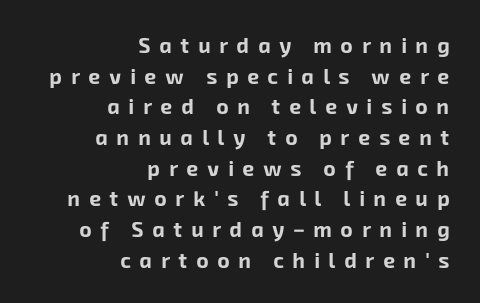
The image shows 21 px bold type; set right-aligned, normal line spacing (1.46x), unusually wide letter spacing (+0.42 em), not underlined.
